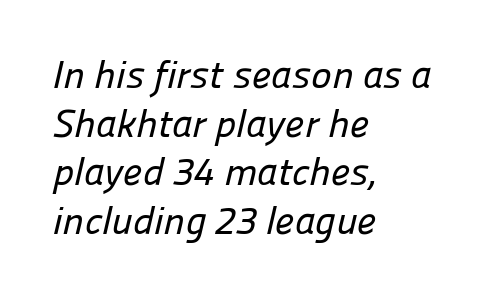
The type family on display is of the sans-serif kind. There is no visible air inserted between adjacent glyphs. The paragraph shown leans on its left margin. Varying glyph widths throughout — classic text-font behaviour. The passage shown is not underscored anywhere. Line spacing here is normal.
